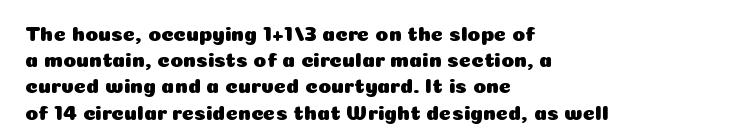
The image shows 21 px text type, upright; set left-aligned, normal line spacing (1.25x), normal letter spacing, not underlined.
